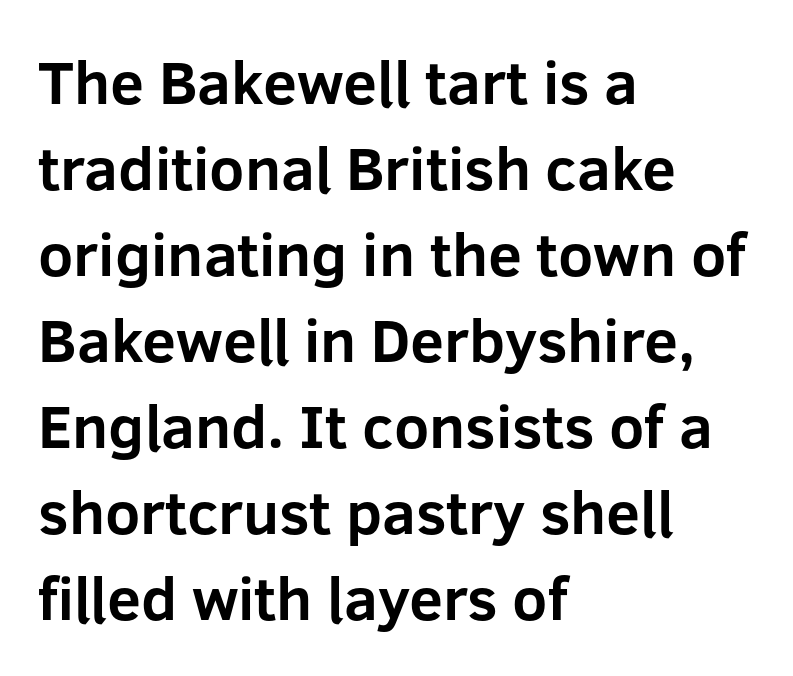
The image shows 61 px bold sans-serif type, upright; set left-aligned, normal line spacing (1.41x), normal letter spacing, not underlined; low stroke contrast and a medium x-height.
